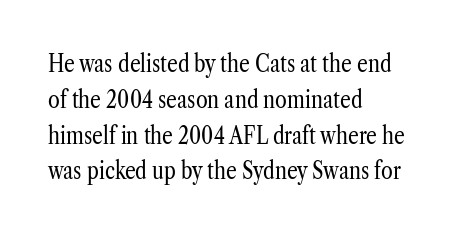
The setting favours the left margin, as ordinary paragraphs usually do. Upright lettering throughout. Letter spacing: default. No chunkiness to these letters — they're not bold.
